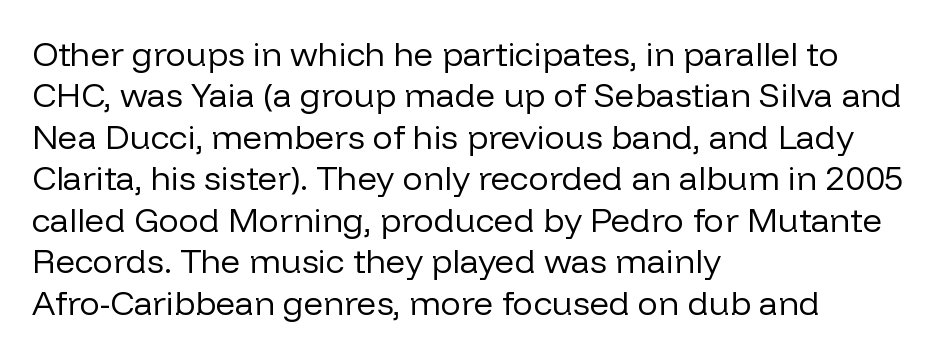
Q: Is the text bold? A: No.
Q: Is the text italic (slanted)? A: No, it is upright.
Q: Is the typeface a serif or a sans-serif typeface? A: Sans-serif.
Q: Is the text underlined? A: No.
Q: How is the paragraph aligned? A: Left-aligned.
Q: Is the spacing between letters normal or unusually wide? A: Normal.
Q: Width (condensed, normal, or wide)? A: Normal.
Q: Stroke contrast? A: Low.
Q: x-height? A: Medium.
Q: Monospaced? A: No.
